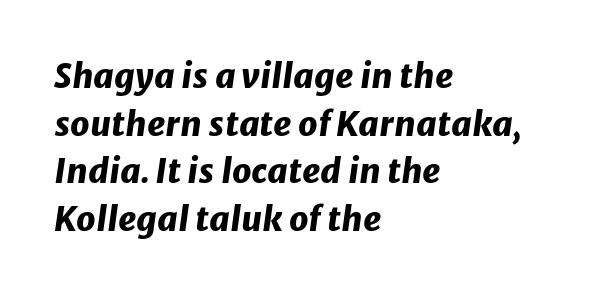
{"italic": "yes", "lean": "right", "slant_degrees": 8, "bold": "yes", "weight": "heavy", "width": "normal", "stroke_contrast": "low", "x_height": "medium", "monospaced": "no", "underline": "no", "align": "left", "line_spacing": "normal", "line_spacing_ratio": 1.4, "letter_spacing": "normal", "letter_spacing_em": 0.0, "glyph_px": 34}
